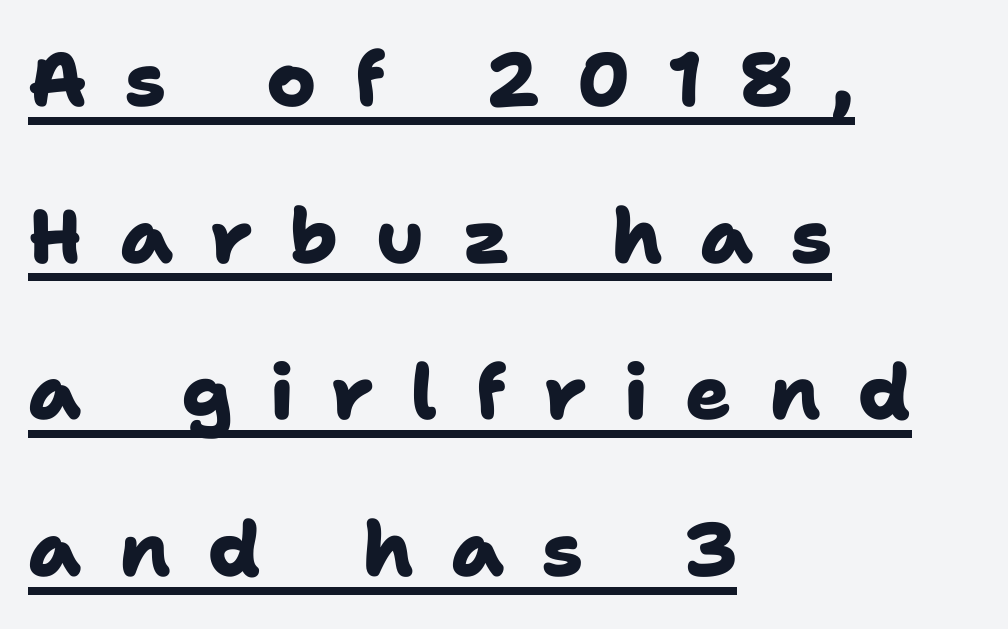
Q: Is the text bold? A: Yes.
Q: Is the typeface a serif or a sans-serif typeface? A: Sans-serif.
Q: Is the text underlined? A: Yes.
Q: How is the paragraph aligned? A: Left-aligned.
Q: Is the spacing between letters normal or unusually wide? A: Unusually wide.
Q: Is the spacing between lines tight, normal or loose? A: Loose.
Q: Width (condensed, normal, or wide)? A: Normal.
Q: Stroke contrast? A: Low.
Q: x-height? A: Medium.
Q: Monospaced? A: No.
